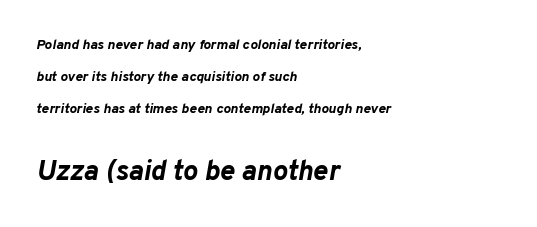
Q: Is the text bold? A: Yes.
Q: Is the text italic (slanted)? A: Yes, it leans right by about 10 degrees.
Q: Is the text underlined? A: No.
Q: How is the paragraph aligned? A: Left-aligned.
Q: Is the spacing between letters normal or unusually wide? A: Normal.
Q: Is the spacing between lines tight, normal or loose? A: Loose.
Q: Which block of text is set in a larger size, the first (top) or the second (bottom)? A: The second (bottom) one.
Q: Width (condensed, normal, or wide)? A: Normal.
Q: Stroke contrast? A: Low.
Q: x-height? A: Medium.
Q: Monospaced? A: No.
